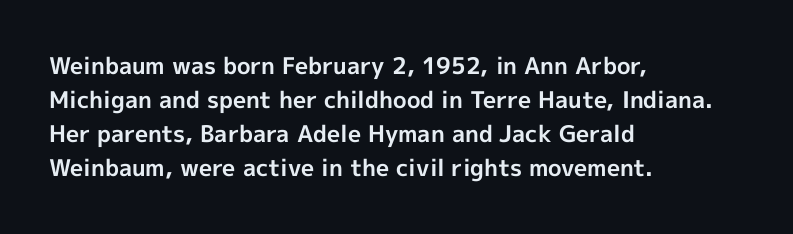
The image shows 23 px bold type, upright; set left-aligned, normal line spacing (1.48x), normal letter spacing, not underlined.
